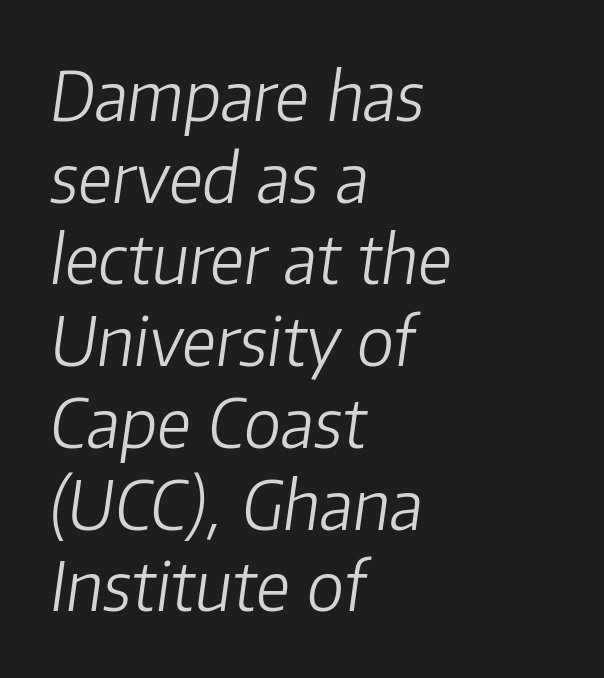
{"italic": "yes", "lean": "right", "slant_degrees": 8, "bold": "no", "weight": "light", "width": "normal", "stroke_contrast": "low", "x_height": "medium", "monospaced": "no", "underline": "no", "align": "left", "line_spacing_ratio": 1.22, "letter_spacing": "normal", "letter_spacing_em": 0.0, "glyph_px": 67}
